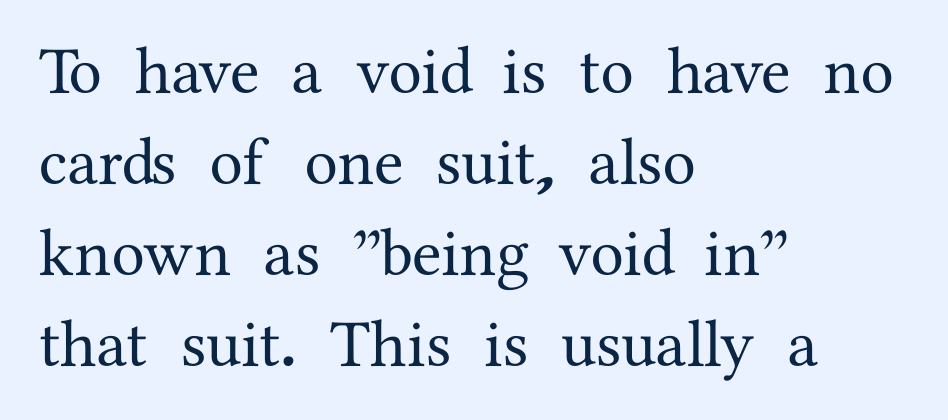
{"serif": "yes", "italic": "no", "width": "normal", "stroke_contrast": "medium", "x_height": "medium", "monospaced": "no", "underline": "no", "align": "left", "line_spacing": "normal", "line_spacing_ratio": 1.36, "letter_spacing": "normal", "letter_spacing_em": 0.0, "glyph_px": 67}
